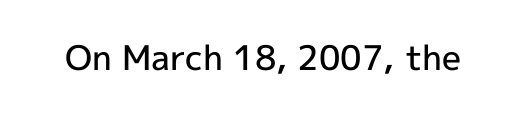
Q: Is the text bold? A: Semi-bold.
Q: Is the text italic (slanted)? A: No, it is upright.
Q: Is the typeface a serif or a sans-serif typeface? A: Sans-serif.
Q: Is the text underlined? A: No.
Q: Is the spacing between letters normal or unusually wide? A: Normal.
Q: Width (condensed, normal, or wide)? A: Normal.
Q: x-height? A: Medium.
Q: Monospaced? A: No.
